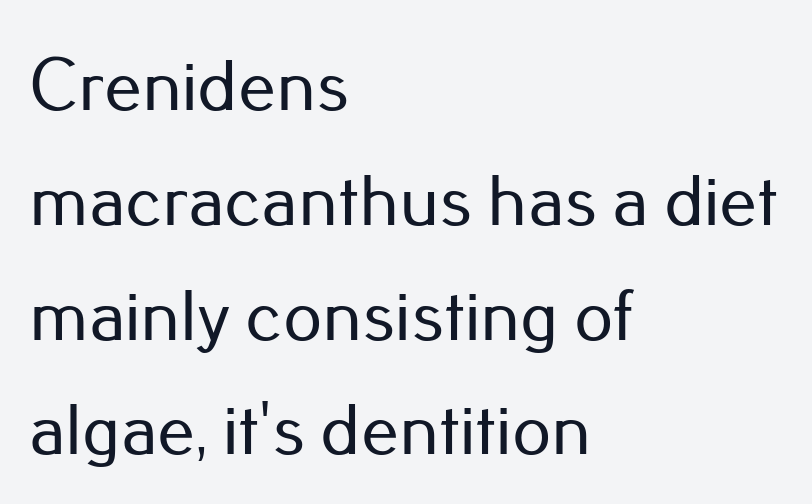
{"serif": "no", "italic": "no", "width": "normal", "stroke_contrast": "low", "x_height": "small", "monospaced": "no", "underline": "no", "align": "left", "line_spacing": "normal", "line_spacing_ratio": 1.51, "letter_spacing": "normal", "letter_spacing_em": 0.0, "glyph_px": 76}
